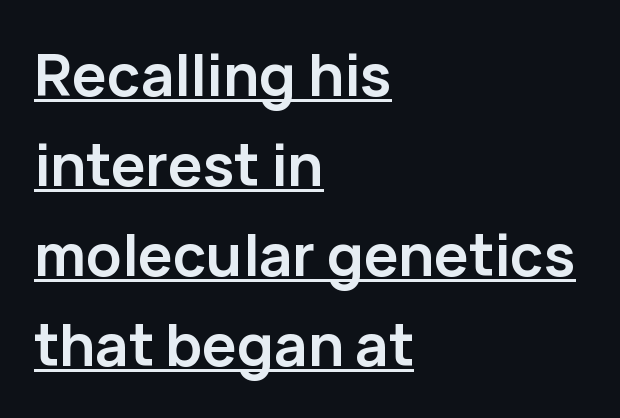
A typographer would call this underscored text. Nope, no serifs anywhere on these letters. A student would call this left alignment; a typographer would say flush left, rag right. The tracking reads as untouched default to a designer's eye. Line spacing here is normal. A typesetter would mark this as roman, not italic.
